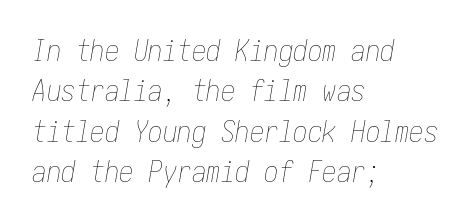
The image shows 29 px thin, condensed type, italic (leaning right); set left-aligned, normal line spacing (1.39x), normal letter spacing, not underlined; low stroke contrast and a medium x-height.
